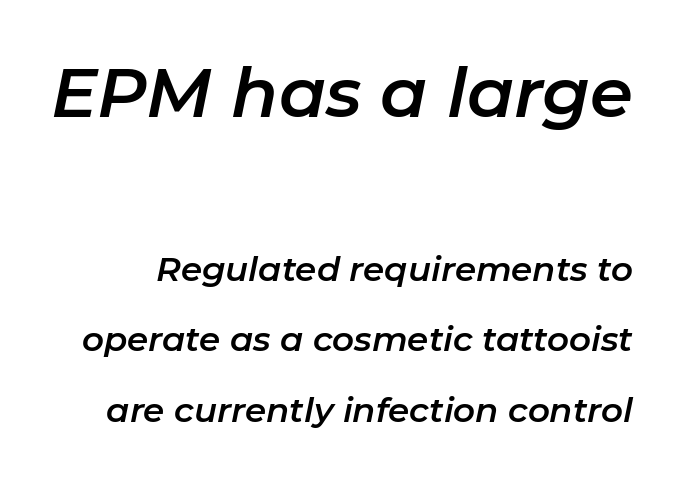
In terms of leading, this rendering errs on the spacious side. The face used here is proportionally spaced, like ordinary book or web type. Caption: upper text group enlarged, lower text group reduced. The passage shown has conventional tracking throughout. You can tell it's italic because the verticals aren't actually vertical. Beneath every word, the page is bare.
